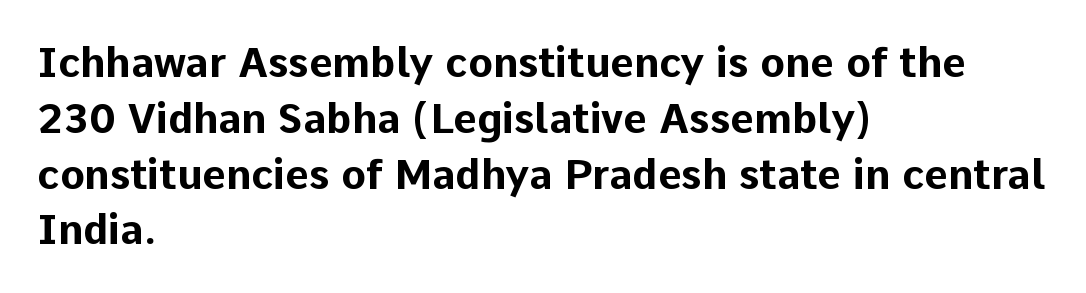
The image shows 41 px bold sans-serif type, upright; set left-aligned, normal line spacing (1.36x), normal letter spacing, not underlined; low stroke contrast and a medium x-height.
